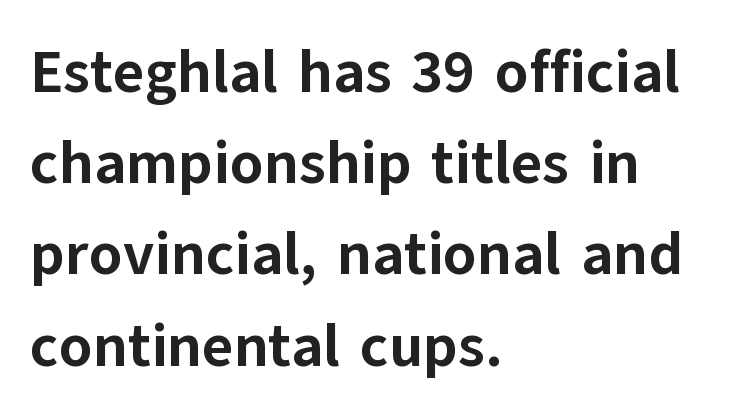
{"serif": "no", "italic": "no", "bold": "yes", "weight": "bold", "width": "normal", "stroke_contrast": "low", "x_height": "medium", "monospaced": "no", "underline": "no", "align": "left", "line_spacing": "normal", "line_spacing_ratio": 1.52, "letter_spacing": "normal", "letter_spacing_em": 0.0, "glyph_px": 60}
